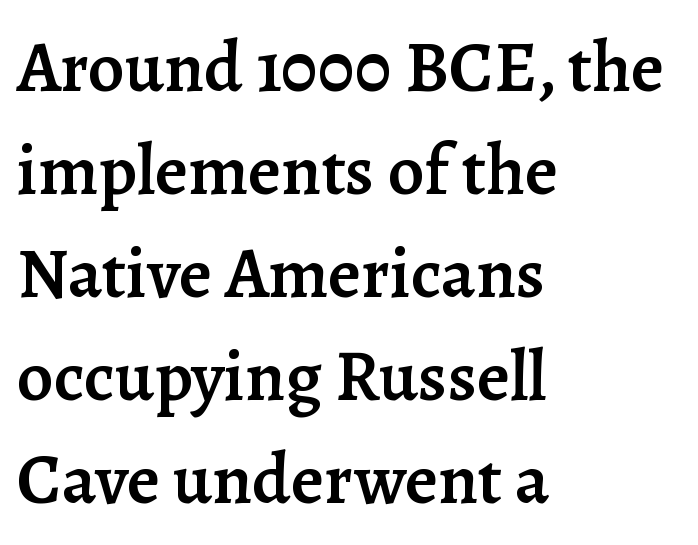
Q: Is the text bold? A: Semi-bold.
Q: Is the text italic (slanted)? A: No, it is upright.
Q: Is the typeface a serif or a sans-serif typeface? A: Serif.
Q: Is the text underlined? A: No.
Q: How is the paragraph aligned? A: Left-aligned.
Q: Is the spacing between letters normal or unusually wide? A: Normal.
Q: Is the spacing between lines tight, normal or loose? A: Normal.
Q: Width (condensed, normal, or wide)? A: Normal.
Q: Stroke contrast? A: Low.
Q: x-height? A: Medium.
Q: Monospaced? A: No.
